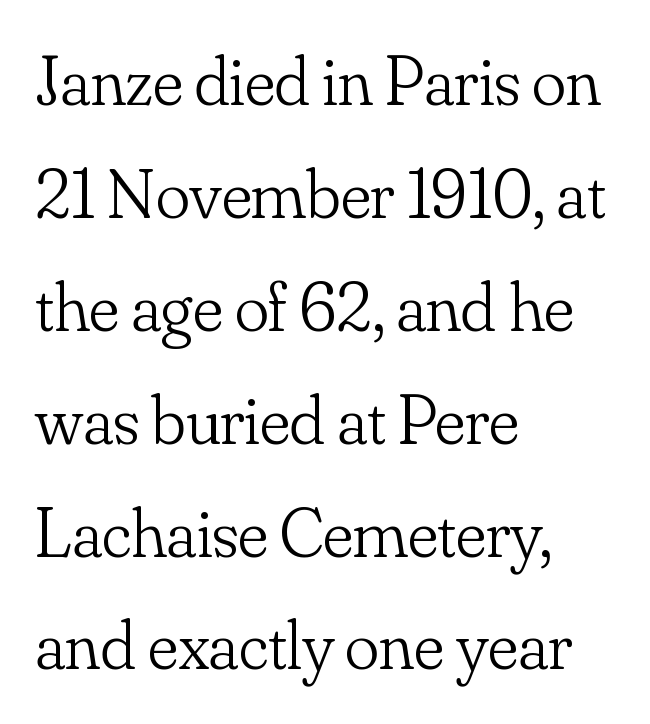
{"serif": "yes", "italic": "no", "bold": "no", "weight": "light", "width": "normal", "stroke_contrast": "low", "x_height": "small", "monospaced": "no", "underline": "no", "align": "left", "line_spacing": "normal", "line_spacing_ratio": 1.59, "letter_spacing": "normal", "letter_spacing_em": 0.0, "glyph_px": 71}
